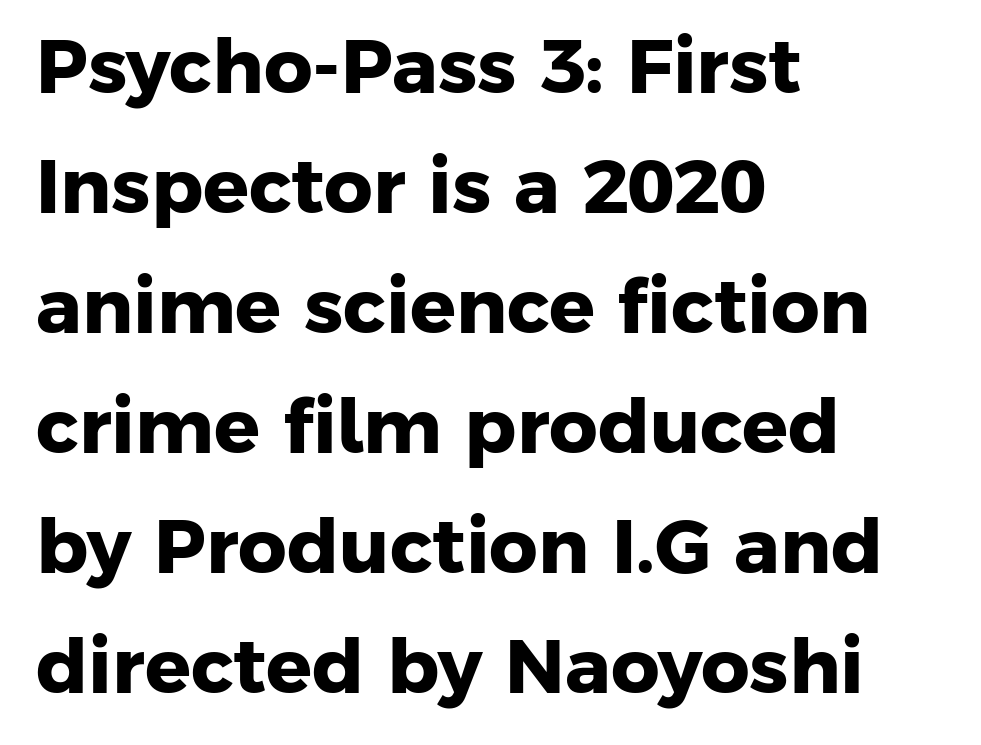
Q: Is the text bold? A: Yes.
Q: Is the typeface a serif or a sans-serif typeface? A: Sans-serif.
Q: Is the text underlined? A: No.
Q: How is the paragraph aligned? A: Left-aligned.
Q: Is the spacing between letters normal or unusually wide? A: Normal.
Q: Is the spacing between lines tight, normal or loose? A: Normal.
Q: Width (condensed, normal, or wide)? A: Normal.
Q: Stroke contrast? A: Low.
Q: x-height? A: Medium.
Q: Monospaced? A: No.
